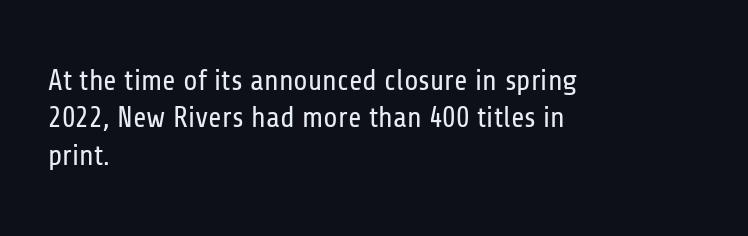
The compositor pushed each line to the left boundary. Does the leading feel generous? No, just average. Tracking here is standard; glyphs follow each other at the usual distance. Descenders are the only things crossing below the line.
